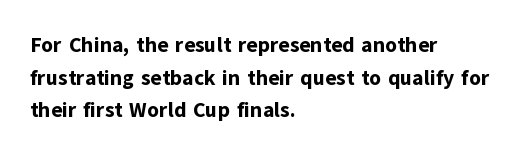
{"italic": "no", "bold": "yes", "underline": "no", "align": "left", "line_spacing": "normal", "line_spacing_ratio": 1.55, "letter_spacing": "normal", "letter_spacing_em": 0.0, "glyph_px": 21}
